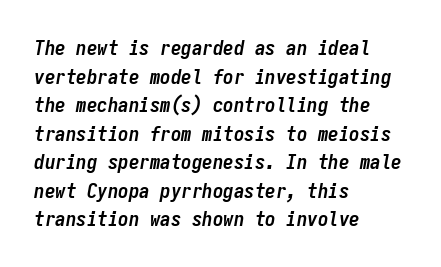
{"italic": "yes", "lean": "right", "slant_degrees": 9, "bold": "yes", "underline": "no", "align": "left", "line_spacing": "normal", "line_spacing_ratio": 1.36, "letter_spacing": "normal", "letter_spacing_em": 0.0, "glyph_px": 21}
